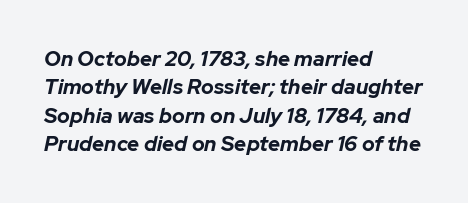
Q: Is the text bold? A: Yes.
Q: Is the text italic (slanted)? A: Yes, it leans right by about 12 degrees.
Q: Is the text underlined? A: No.
Q: How is the paragraph aligned? A: Left-aligned.
Q: Is the spacing between letters normal or unusually wide? A: Normal.
Q: Is the spacing between lines tight, normal or loose? A: Normal.
